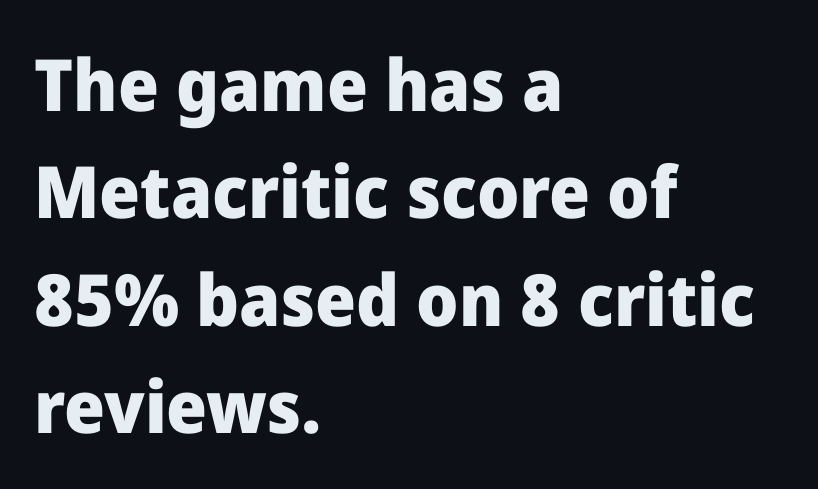
The image shows 72 px heavy sans-serif type, upright; set left-aligned, normal line spacing (1.49x), normal letter spacing, not underlined; low stroke contrast and a medium x-height.
